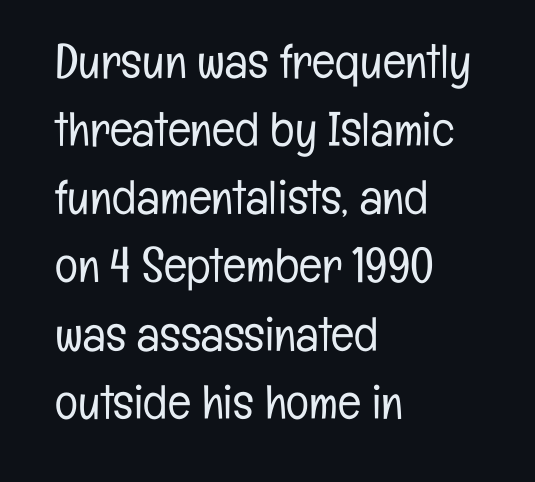
Q: Is the text bold? A: No.
Q: Is the text italic (slanted)? A: No, it is upright.
Q: Is the typeface a serif or a sans-serif typeface? A: Sans-serif.
Q: Is the text underlined? A: No.
Q: How is the paragraph aligned? A: Left-aligned.
Q: Is the spacing between letters normal or unusually wide? A: Normal.
Q: Is the spacing between lines tight, normal or loose? A: Normal.
Q: Width (condensed, normal, or wide)? A: Condensed.
Q: Stroke contrast? A: Low.
Q: x-height? A: Medium.
Q: Monospaced? A: No.
